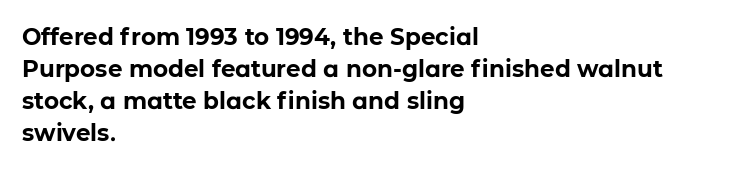
{"italic": "no", "bold": "yes", "underline": "no", "align": "left", "line_spacing": "normal", "line_spacing_ratio": 1.39, "letter_spacing": "normal", "letter_spacing_em": 0.0, "glyph_px": 23}
